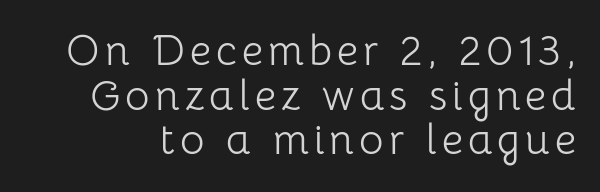
The image shows 42 px light sans-serif type, upright; set tight line spacing (1.06x), not underlined; low stroke contrast and a medium x-height.
